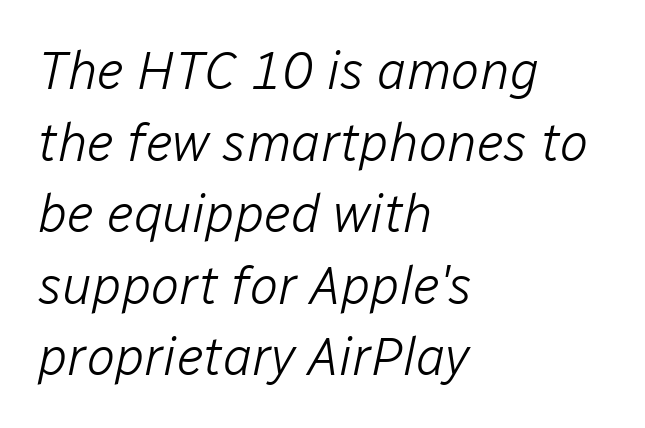
{"italic": "yes", "lean": "right", "slant_degrees": 12, "bold": "no", "weight": "light", "width": "normal", "stroke_contrast": "low", "x_height": "medium", "monospaced": "no", "underline": "no", "align": "left", "line_spacing": "normal", "line_spacing_ratio": 1.35, "letter_spacing": "normal", "letter_spacing_em": 0.0, "glyph_px": 53}
